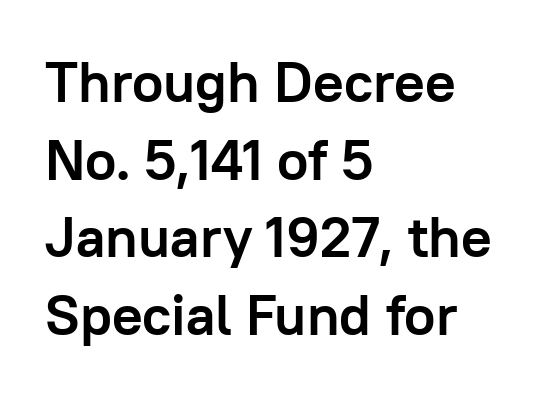
Notice how descenders clear the ascenders below comfortably — that's standard leading. Short note: letters normally spaced. Think of a printed novel: that variable character pitch is what you see here. A bare baseline throughout the passage.
